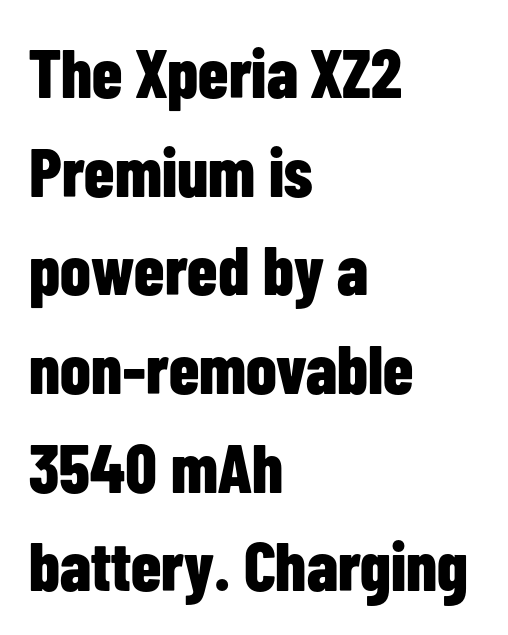
The image shows 69 px bold, condensed sans-serif type, upright; set left-aligned, normal line spacing (1.43x), normal letter spacing, not underlined; low stroke contrast and a medium x-height.
